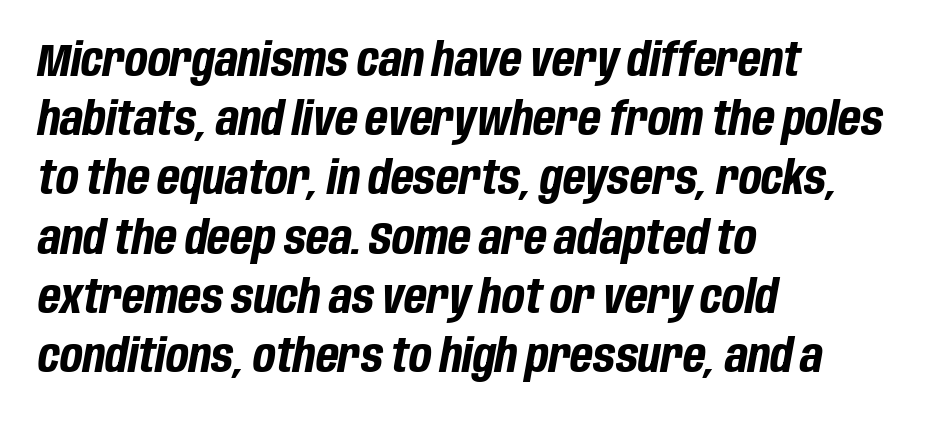
{"italic": "yes", "lean": "right", "slant_degrees": 10, "bold": "yes", "weight": "bold", "width": "condensed", "stroke_contrast": "low", "x_height": "large", "monospaced": "no", "underline": "no", "align": "left", "line_spacing": "normal", "line_spacing_ratio": 1.26, "letter_spacing": "normal", "letter_spacing_em": 0.0, "glyph_px": 47}
